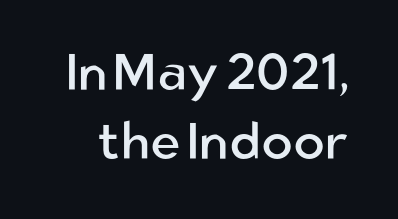
Regarding serifs, this sample does without them. Proportional: the letters do not fall into vertical columns. The designer left line spacing at the default. This is the regular roman posture of the typeface. The passage shown is not bold in any degree.
